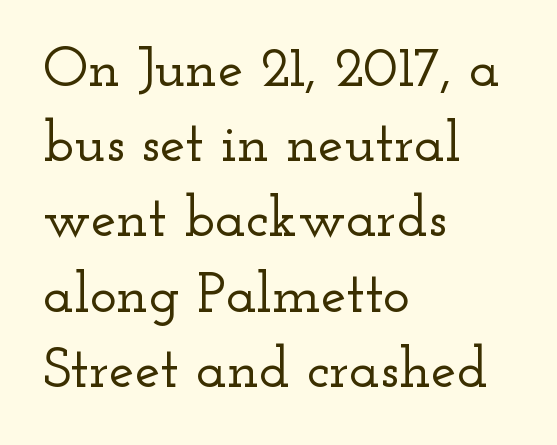
Alignment: flush left. Characters remain perfectly vertical along every line. Serifs: yes, visible at the terminals of the letterforms. Students, note that the glyphs here touch the page at normal intervals. The strip under each line holds only bare page.
